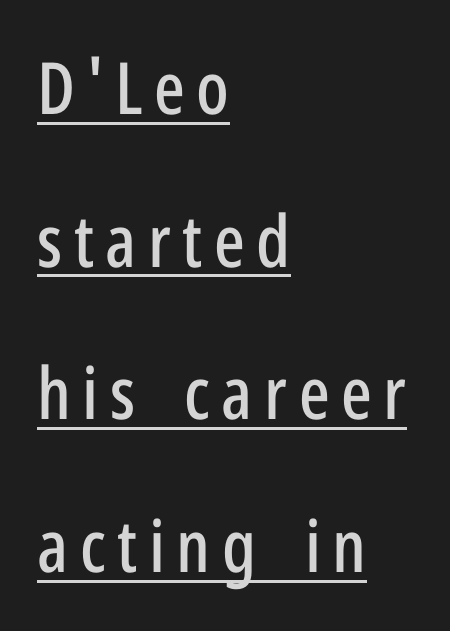
The image shows 72 px condensed sans-serif type, upright; set left-aligned, loose line spacing (2.12x), underlined; low stroke contrast and a medium x-height.
